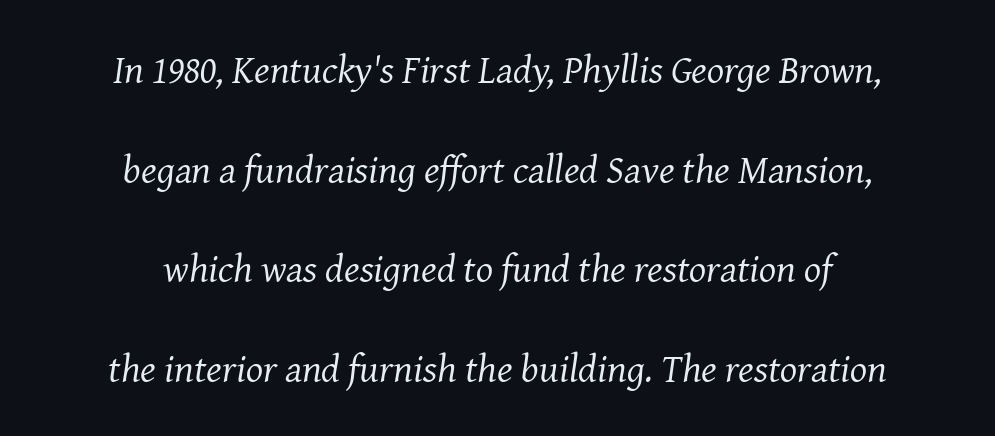
{"serif": "yes", "italic": "yes", "lean": "right", "slant_degrees": 8, "bold": "no", "weight": "regular", "width": "normal", "stroke_contrast": "medium", "x_height": "medium", "monospaced": "no", "underline": "no", "align": "center", "line_spacing": "loose", "line_spacing_ratio": 2.49, "letter_spacing": "normal", "letter_spacing_em": 0.0, "glyph_px": 40}
